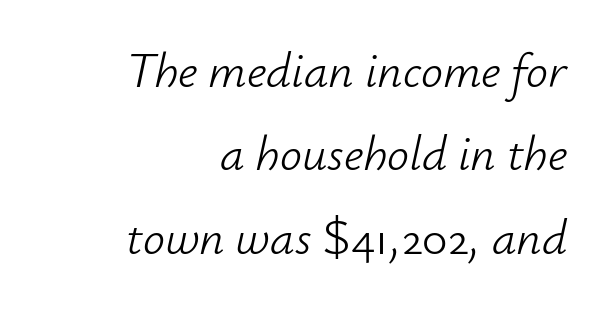
The image shows 49 px light type, italic (leaning right); set right-aligned, normal line spacing (1.7x), normal letter spacing, not underlined; low stroke contrast and a small x-height.
